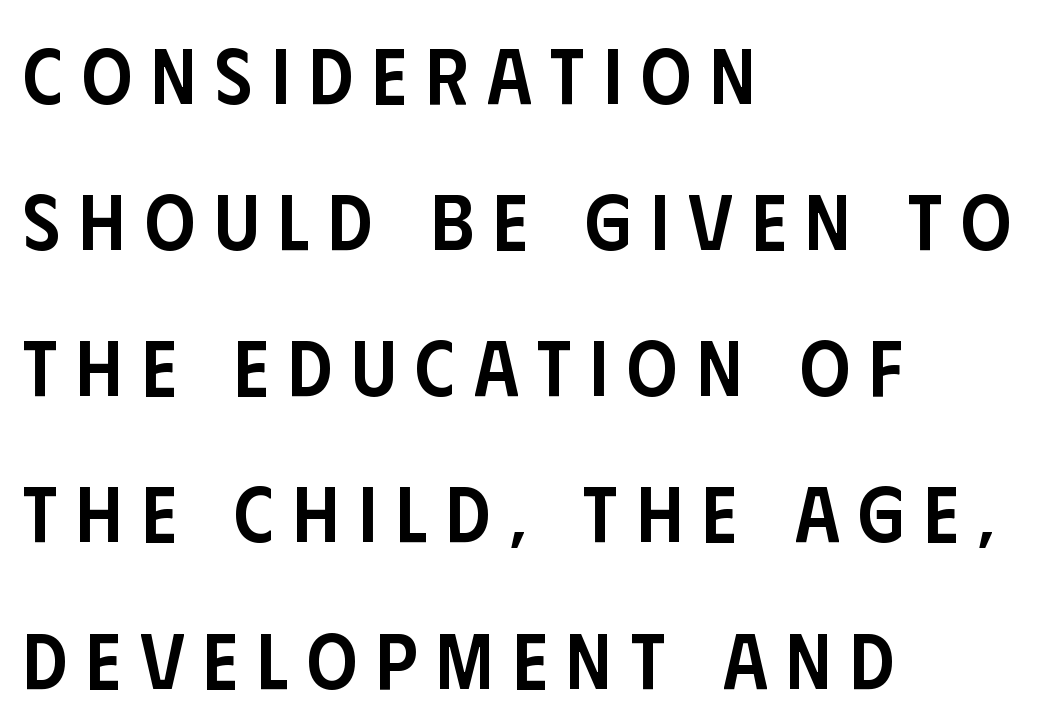
The image shows 79 px semibold, condensed sans-serif type, upright; set left-aligned, line spacing 1.85x, unusually wide letter spacing (+0.24 em), not underlined; low stroke contrast and a large x-height.
